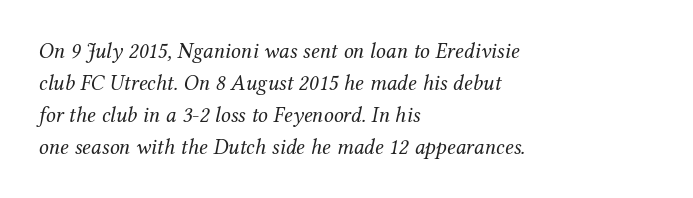
The image shows 22 px text type, italic (leaning right); set left-aligned, normal line spacing (1.45x), normal letter spacing, not underlined.
